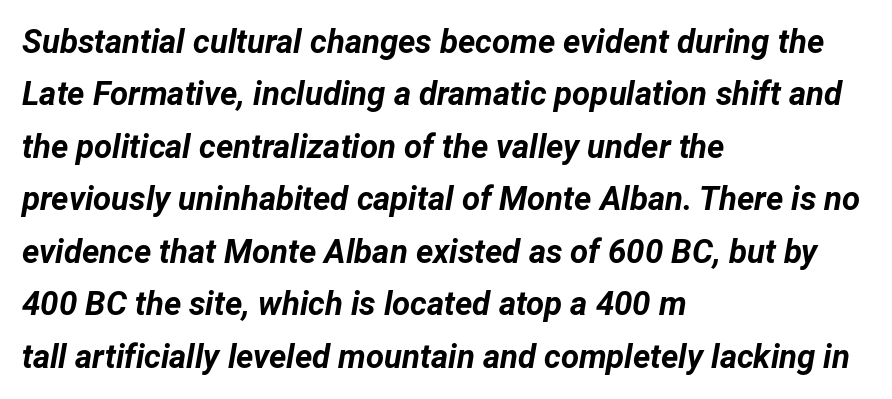
The letters advance in unequal steps, a hallmark of proportional type. Observe the ordinary spacing: letters are neighbours, not strangers. Does the weight exceed regular? Yes, all the way to bold. Every character sits at an angle, as italics do. In terms of leading, this rendering sits right in the middle.
